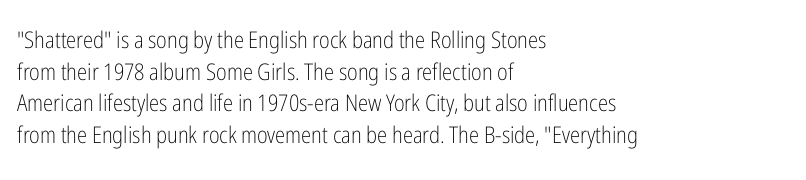
The image shows 23 px text type, upright; set left-aligned, normal line spacing (1.37x), normal letter spacing, not underlined.
